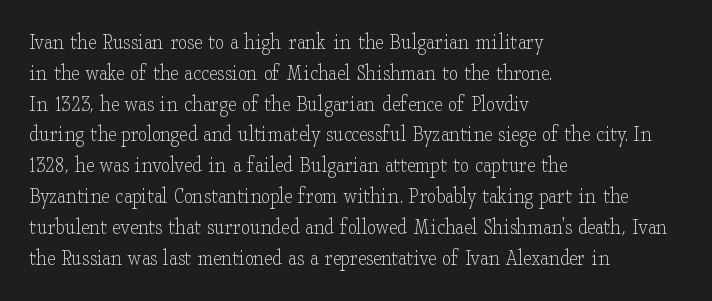
Q: Is the text bold? A: No.
Q: Is the text italic (slanted)? A: No, it is upright.
Q: Is the text underlined? A: No.
Q: How is the paragraph aligned? A: Left-aligned.
Q: Is the spacing between letters normal or unusually wide? A: Normal.
Q: Is the spacing between lines tight, normal or loose? A: Normal.
